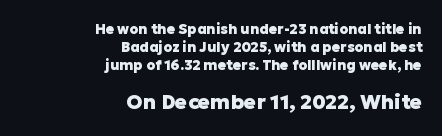
{"italic": "no", "bold": "yes", "underline": "no", "align": "right", "line_spacing": "normal", "line_spacing_ratio": 1.27, "letter_spacing": "normal", "letter_spacing_em": 0.0, "larger_block": "second", "size_ratio": 1.43, "glyph_px": 20}
